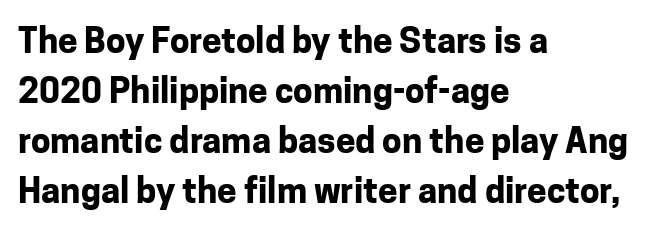
{"serif": "no", "italic": "no", "bold": "yes", "weight": "bold", "width": "normal", "stroke_contrast": "low", "x_height": "medium", "monospaced": "no", "underline": "no", "align": "left", "line_spacing": "normal", "line_spacing_ratio": 1.43, "letter_spacing": "normal", "letter_spacing_em": 0.0, "glyph_px": 35}
